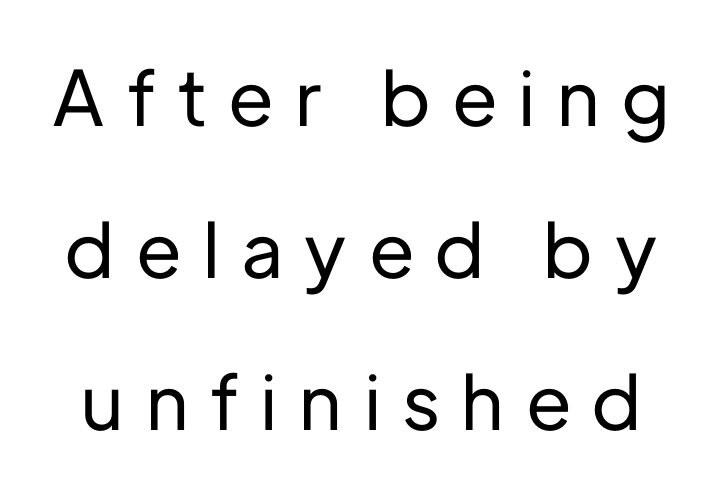
The image shows 76 px sans-serif type, upright; set loose line spacing (2.0x), unusually wide letter spacing (+0.3 em), not underlined; low stroke contrast and a medium x-height.
